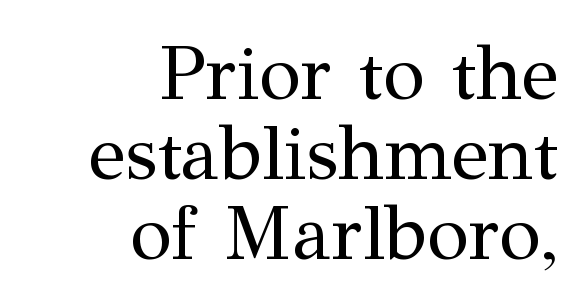
Q: Is the text bold? A: No.
Q: Is the text italic (slanted)? A: No, it is upright.
Q: Is the typeface a serif or a sans-serif typeface? A: Serif.
Q: Is the text underlined? A: No.
Q: How is the paragraph aligned? A: Right-aligned.
Q: Is the spacing between letters normal or unusually wide? A: Normal.
Q: Is the spacing between lines tight, normal or loose? A: Tight.
Q: Width (condensed, normal, or wide)? A: Normal.
Q: Stroke contrast? A: Medium.
Q: x-height? A: Medium.
Q: Monospaced? A: No.
